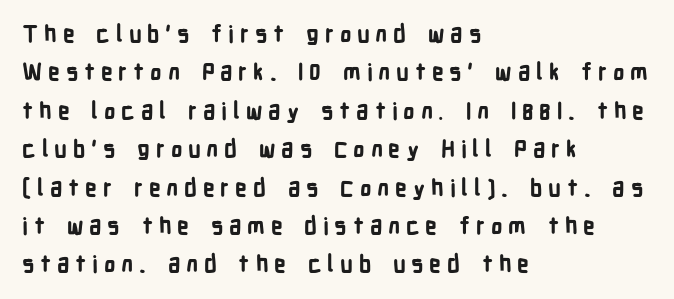
{"italic": "no", "bold": "yes", "underline": "no", "align": "left", "line_spacing": "normal", "line_spacing_ratio": 1.67, "letter_spacing": "wide", "letter_spacing_em": 0.25, "glyph_px": 23}
